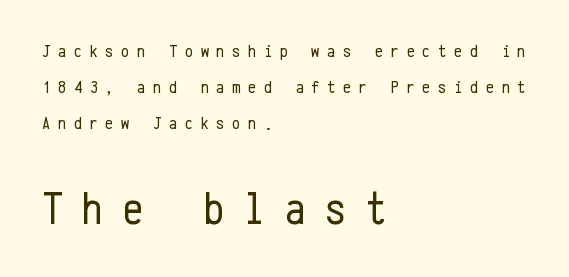
Q: Is the text bold? A: No.
Q: Is the text italic (slanted)? A: No, it is upright.
Q: Is the typeface a serif or a sans-serif typeface? A: Sans-serif.
Q: Is the text underlined? A: No.
Q: How is the paragraph aligned? A: Left-aligned.
Q: Is the spacing between letters normal or unusually wide? A: Unusually wide.
Q: Is the spacing between lines tight, normal or loose? A: Loose.
Q: Which block of text is set in a larger size, the first (top) or the second (bottom)? A: The second (bottom) one.
Q: Width (condensed, normal, or wide)? A: Condensed.
Q: Stroke contrast? A: Low.
Q: x-height? A: Medium.
Q: Monospaced? A: Yes.
